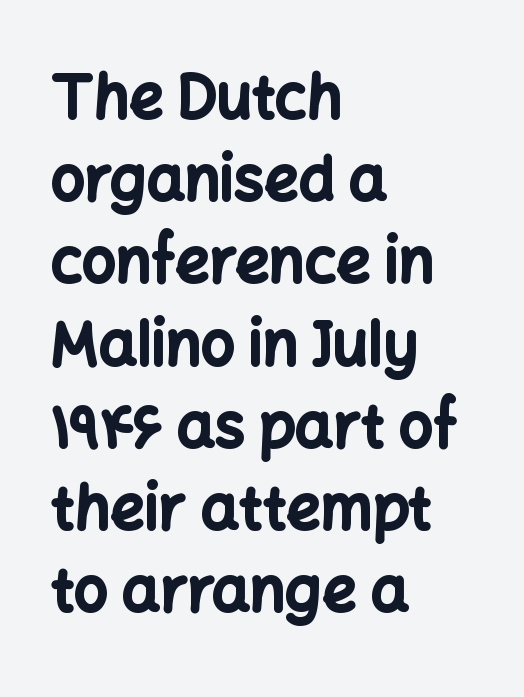
Q: Is the text bold? A: Yes.
Q: Is the text italic (slanted)? A: No, it is upright.
Q: Is the typeface a serif or a sans-serif typeface? A: Sans-serif.
Q: Is the text underlined? A: No.
Q: How is the paragraph aligned? A: Left-aligned.
Q: Is the spacing between letters normal or unusually wide? A: Normal.
Q: Is the spacing between lines tight, normal or loose? A: Normal.
Q: Width (condensed, normal, or wide)? A: Normal.
Q: Stroke contrast? A: Low.
Q: x-height? A: Medium.
Q: Monospaced? A: No.
